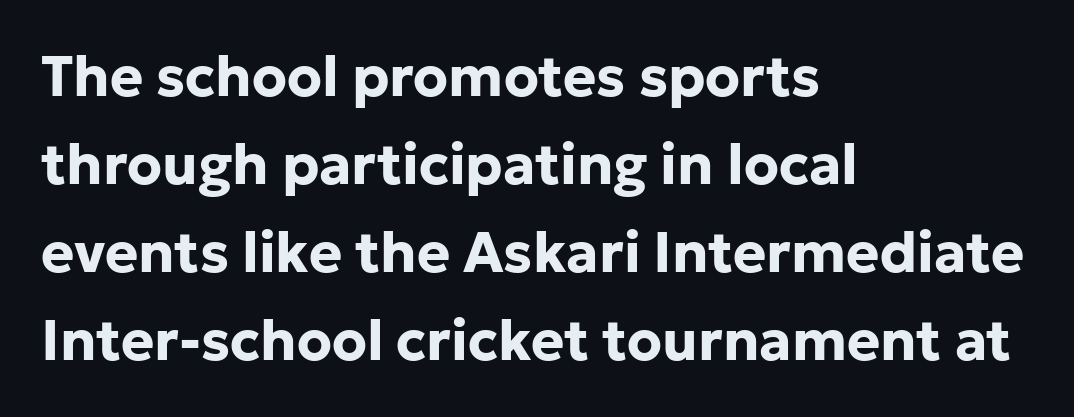
{"serif": "no", "italic": "no", "bold": "yes", "weight": "bold", "width": "normal", "stroke_contrast": "low", "x_height": "medium", "monospaced": "no", "underline": "no", "align": "left", "line_spacing": "normal", "line_spacing_ratio": 1.57, "letter_spacing": "normal", "letter_spacing_em": 0.0, "glyph_px": 56}
